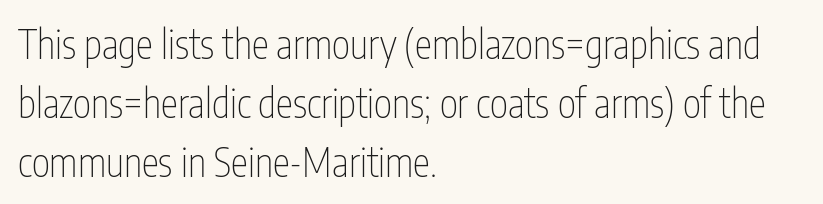
The image shows 39 px thin, condensed sans-serif type, upright; set left-aligned, normal line spacing (1.51x), normal letter spacing, not underlined; low stroke contrast and a medium x-height.
